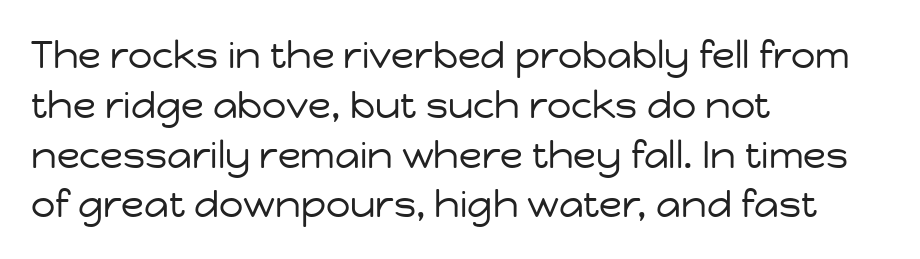
Anything drawn beneath the words? Only blank space. The letters look calm and open, with moderate or lighter stems. The face used here is proportionally spaced, like ordinary book or web type. Successive baselines arrive at the customary interval. The passage shown is typeset with a sans-serif family.
